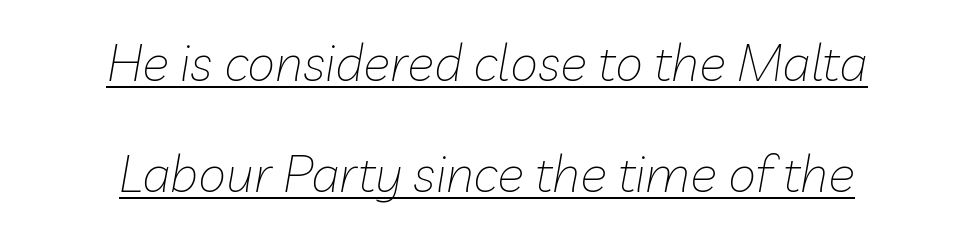
{"italic": "yes", "lean": "right", "slant_degrees": 10, "bold": "no", "weight": "thin", "width": "normal", "stroke_contrast": "low", "x_height": "medium", "monospaced": "no", "underline": "yes", "align": "center", "line_spacing": "loose", "line_spacing_ratio": 2.18, "letter_spacing": "normal", "letter_spacing_em": 0.0, "glyph_px": 51}
